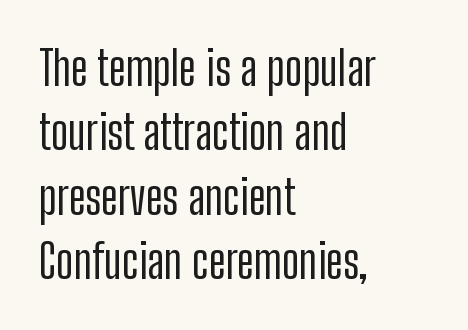
Only glyphs here, with clear space below each row. Is the letter spacing exaggerated? No — it looks like the ordinary default. Proportional: the letters do not fall into vertical columns. In terms of leading, this rendering sits right in the middle. Do the letters lean? They stand straight. These lines stack with their left ends in a neat column.
